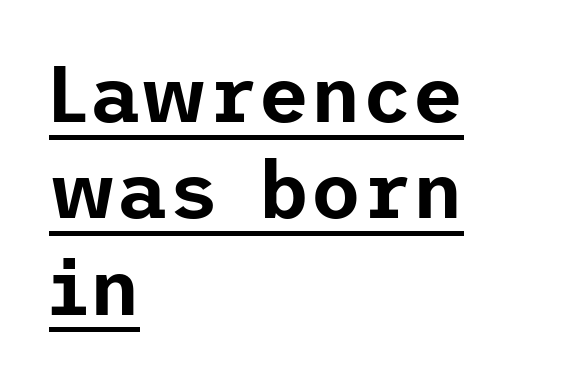
The string is rendered with underlining switched on. To sum up the face: it is a sans, with no serifs. Line beginnings align vertically; line endings do not. Posture: upright roman. The passage shown has conventional tracking throughout.
